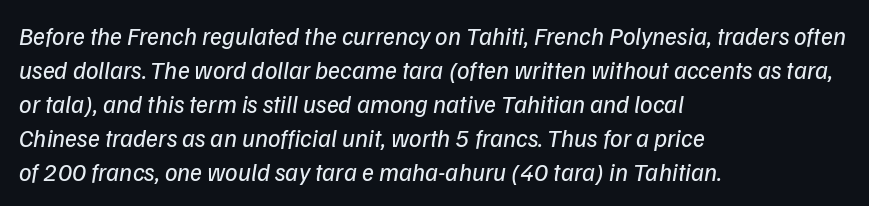
Q: Is the text bold? A: No.
Q: Is the text underlined? A: No.
Q: How is the paragraph aligned? A: Left-aligned.
Q: Is the spacing between letters normal or unusually wide? A: Normal.
Q: Is the spacing between lines tight, normal or loose? A: Normal.
